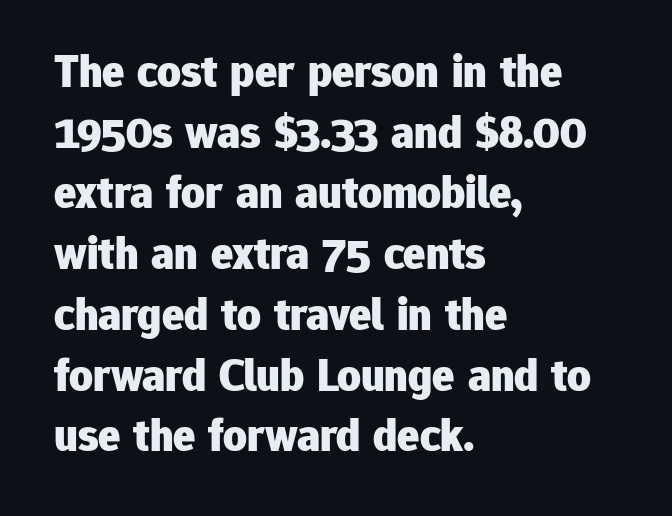
The image shows 46 px heavy sans-serif type, upright; set left-aligned, normal line spacing (1.32x), normal letter spacing, not underlined; low stroke contrast and a medium x-height.
